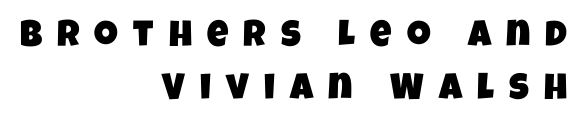
Character widths vary here, with narrow letters taking less room than wide ones. The rag falls on the left side of this text block. Substantial extra tracking has been applied to these lines. These lines sit exactly where default settings would place them.
